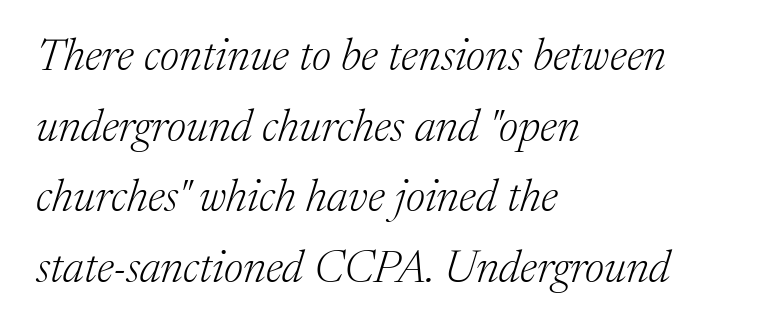
Q: Is the text bold? A: No.
Q: Is the text italic (slanted)? A: Yes, it leans right by about 17 degrees.
Q: Is the typeface a serif or a sans-serif typeface? A: Serif.
Q: Is the text underlined? A: No.
Q: How is the paragraph aligned? A: Left-aligned.
Q: Is the spacing between letters normal or unusually wide? A: Normal.
Q: Is the spacing between lines tight, normal or loose? A: Normal.
Q: Width (condensed, normal, or wide)? A: Normal.
Q: Stroke contrast? A: Medium.
Q: x-height? A: Medium.
Q: Monospaced? A: No.
